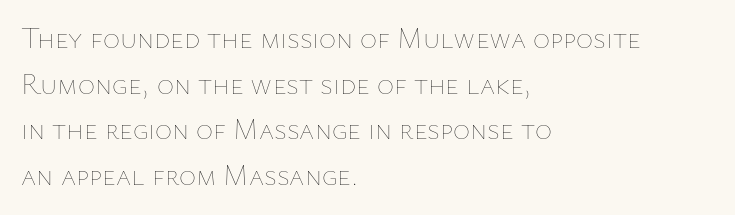
The rendering uses a moderate line-height, typical for paragraphs. Compared with typical body copy, the letter spacing here is the same. The letters stand straight up with perfectly vertical stems. Check the space under the baseline: it is left empty. Ink coverage per letter is moderate at most. The lines are quadded left.
